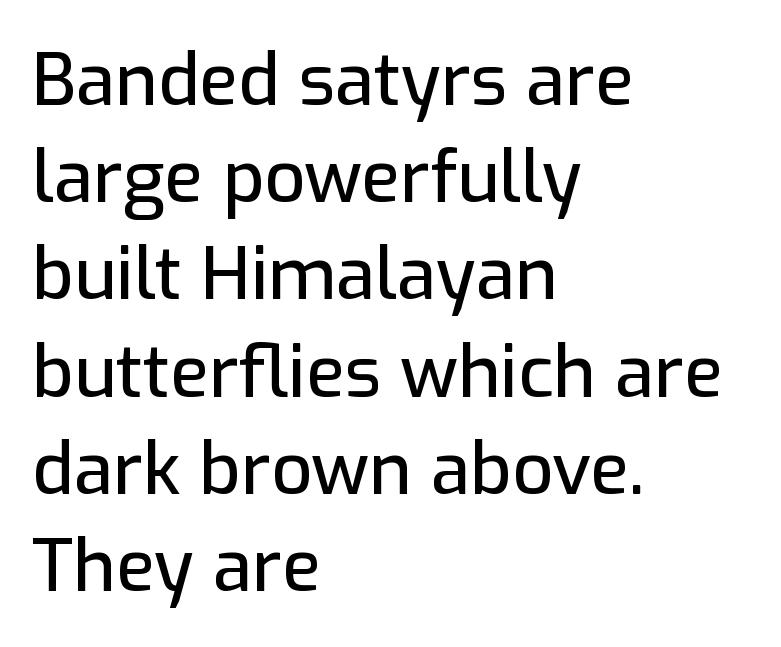
The image shows 72 px sans-serif type, upright; set left-aligned, normal line spacing (1.35x), normal letter spacing, not underlined; low stroke contrast and a medium x-height.
